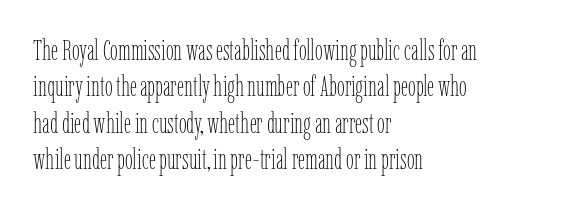
The image shows 28 px thin, condensed type, upright; set left-aligned, normal line spacing (1.3x), normal letter spacing, not underlined; low stroke contrast and a medium x-height.
